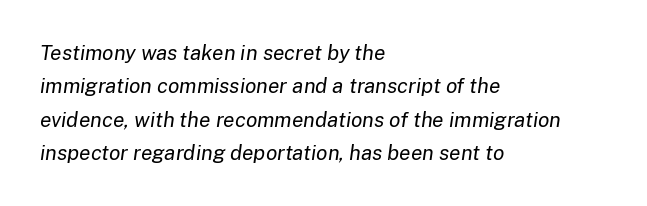
Q: Is the text bold? A: No.
Q: Is the text italic (slanted)? A: Yes, it leans right by about 8 degrees.
Q: Is the text underlined? A: No.
Q: How is the paragraph aligned? A: Left-aligned.
Q: Is the spacing between letters normal or unusually wide? A: Normal.
Q: Is the spacing between lines tight, normal or loose? A: Normal.
